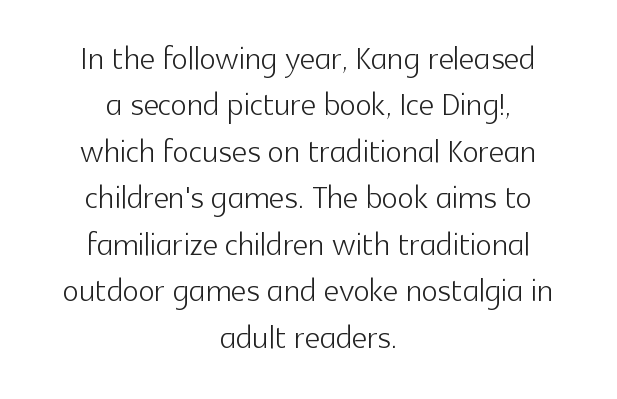
Q: Is the text bold? A: No.
Q: Is the text italic (slanted)? A: No, it is upright.
Q: Is the typeface a serif or a sans-serif typeface? A: Sans-serif.
Q: Is the text underlined? A: No.
Q: How is the paragraph aligned? A: Centered.
Q: Is the spacing between letters normal or unusually wide? A: Normal.
Q: Is the spacing between lines tight, normal or loose? A: Tight.
Q: Width (condensed, normal, or wide)? A: Normal.
Q: x-height? A: Medium.
Q: Monospaced? A: No.
